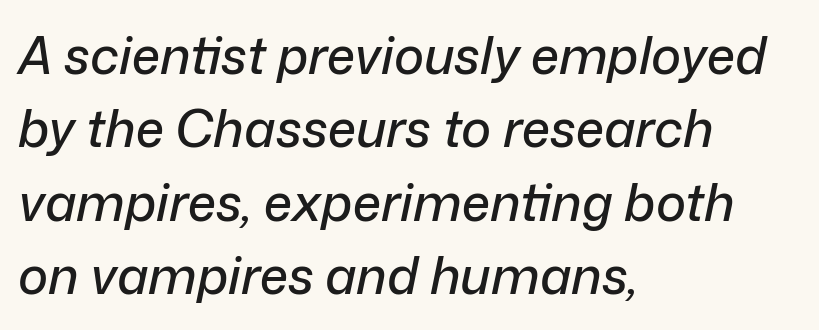
The letters are slanted; this is an italic face. If you measured baseline to baseline, you'd find a middling distance. The specimen omits any rule beneath the text block's lines. Glyph-to-glyph distance matches everyday printed text.
